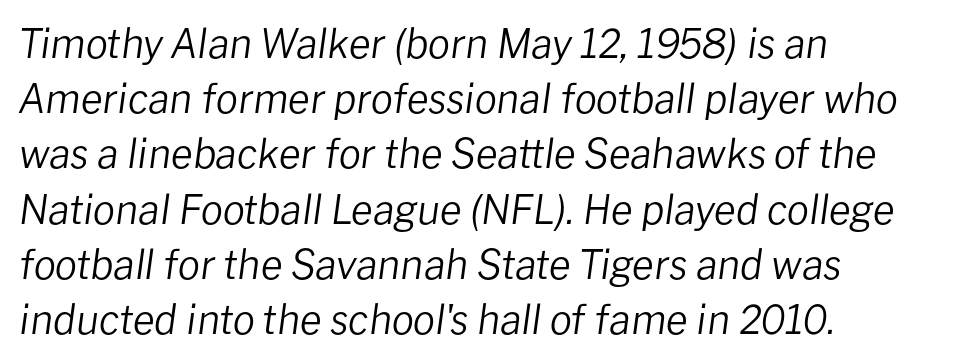
The image shows 40 px regular-weight type, italic (leaning right); set left-aligned, normal line spacing (1.38x), normal letter spacing, not underlined; low stroke contrast and a medium x-height.
